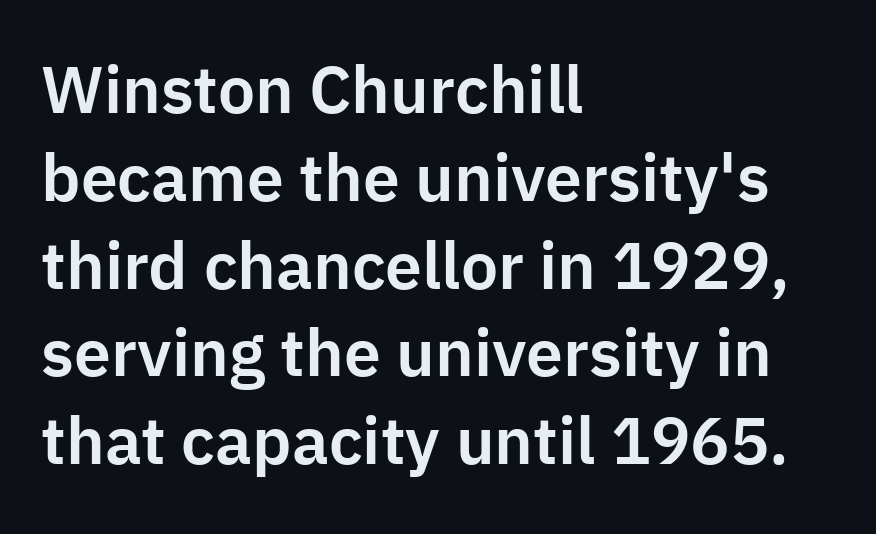
Q: Is the text italic (slanted)? A: No, it is upright.
Q: Is the typeface a serif or a sans-serif typeface? A: Sans-serif.
Q: Is the text underlined? A: No.
Q: How is the paragraph aligned? A: Left-aligned.
Q: Is the spacing between letters normal or unusually wide? A: Normal.
Q: Is the spacing between lines tight, normal or loose? A: Normal.
Q: Width (condensed, normal, or wide)? A: Normal.
Q: Stroke contrast? A: Low.
Q: x-height? A: Medium.
Q: Monospaced? A: No.
